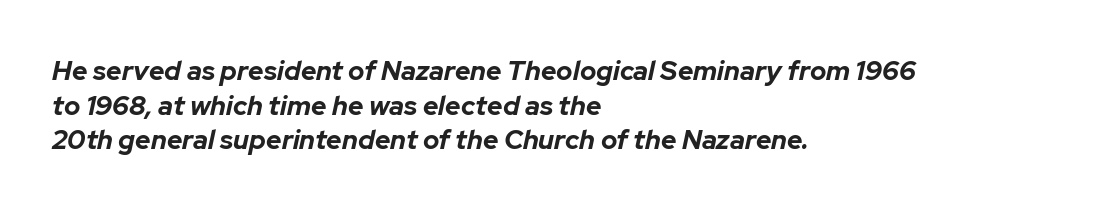
The image shows 27 px bold type, italic (leaning right); set left-aligned, normal line spacing (1.28x), normal letter spacing, not underlined.
